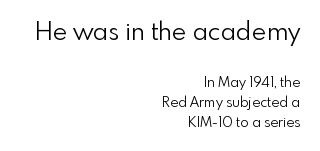
{"italic": "no", "bold": "no", "underline": "no", "align": "right", "line_spacing": "normal", "line_spacing_ratio": 1.43, "letter_spacing": "normal", "letter_spacing_em": 0.0, "larger_block": "first", "size_ratio": 1.79, "glyph_px": 25}
